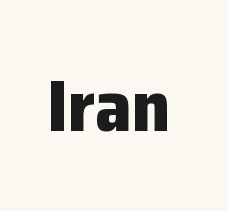
{"serif": "no", "italic": "no", "bold": "yes", "weight": "bold", "width": "normal", "stroke_contrast": "low", "x_height": "medium", "monospaced": "no", "underline": "no", "letter_spacing": "normal", "letter_spacing_em": 0.0, "glyph_px": 74}
